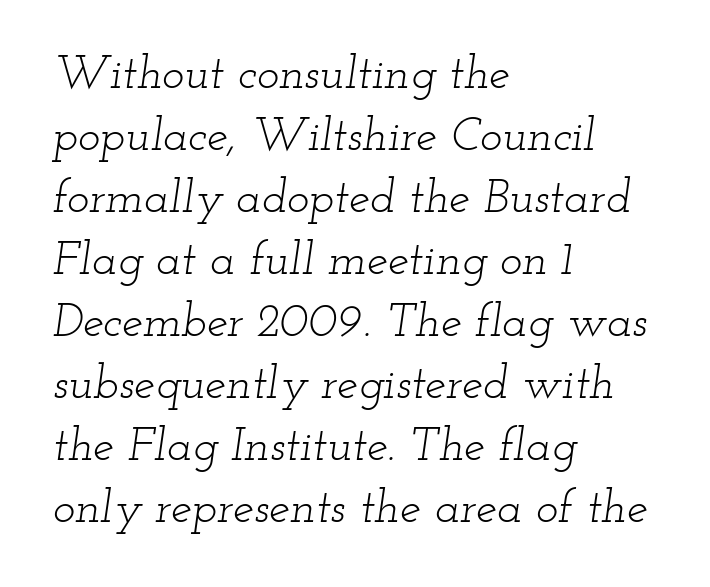
Q: Is the text bold? A: No.
Q: Is the text italic (slanted)? A: Yes, it leans right by about 12 degrees.
Q: Is the typeface a serif or a sans-serif typeface? A: Serif.
Q: Is the text underlined? A: No.
Q: How is the paragraph aligned? A: Left-aligned.
Q: Is the spacing between letters normal or unusually wide? A: Normal.
Q: Is the spacing between lines tight, normal or loose? A: Normal.
Q: Width (condensed, normal, or wide)? A: Wide.
Q: Stroke contrast? A: Low.
Q: x-height? A: Small.
Q: Monospaced? A: No.
